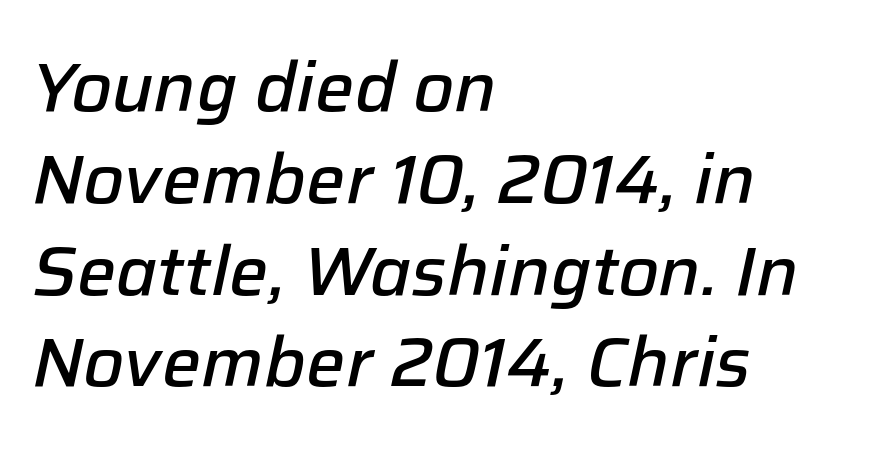
Alignment: flush left. Letters rest on an invisible, unmarked baseline. Is the type slanted? Yes — the strokes lean at a clear angle. Typesetter's note: demi weight, one step under bold. In terms of letterspacing, this is plain default setting. Quick note: interline space is typical.
